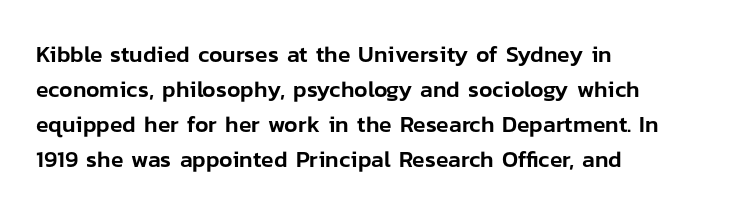
The image shows 23 px text type, upright; set left-aligned, normal line spacing (1.52x), normal letter spacing, not underlined.
